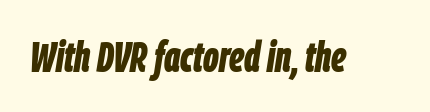
{"italic": "yes", "lean": "right", "slant_degrees": 9, "bold": "yes", "weight": "bold", "width": "condensed", "stroke_contrast": "low", "x_height": "large", "monospaced": "no", "underline": "no", "letter_spacing": "normal", "letter_spacing_em": 0.0, "glyph_px": 43}
